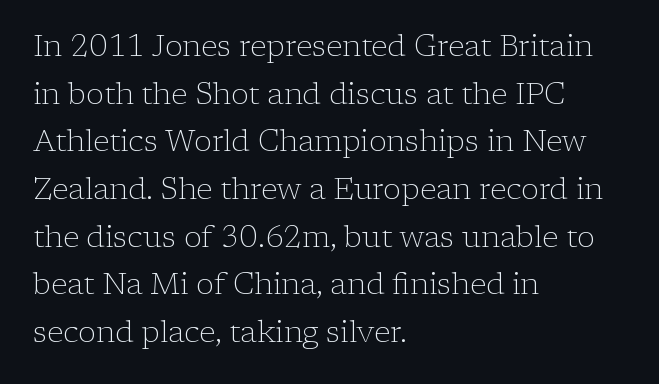
{"serif": "yes", "italic": "no", "bold": "no", "weight": "light", "width": "normal", "stroke_contrast": "low", "x_height": "medium", "monospaced": "no", "underline": "no", "align": "left", "line_spacing": "normal", "line_spacing_ratio": 1.59, "letter_spacing": "normal", "letter_spacing_em": 0.0, "glyph_px": 30}
